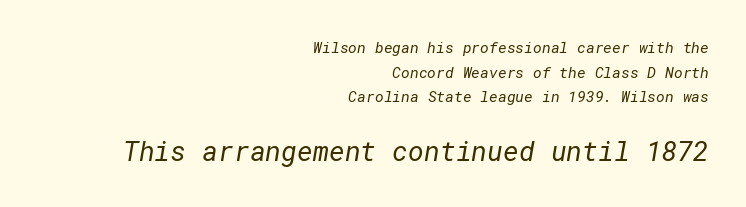
Q: Is the text bold? A: No.
Q: Is the text underlined? A: No.
Q: How is the paragraph aligned? A: Right-aligned.
Q: Is the spacing between letters normal or unusually wide? A: Normal.
Q: Is the spacing between lines tight, normal or loose? A: Normal.
Q: Which block of text is set in a larger size, the first (top) or the second (bottom)? A: The second (bottom) one.
